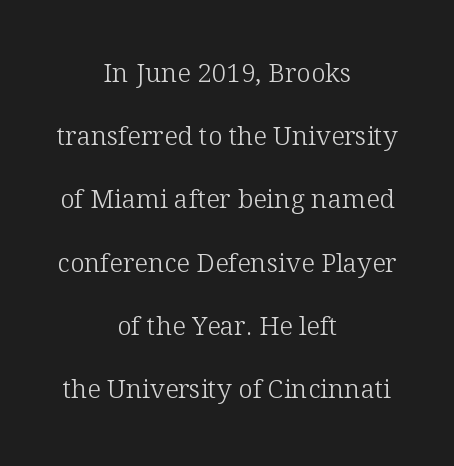
Q: Is the text bold? A: No.
Q: Is the text italic (slanted)? A: No, it is upright.
Q: Is the text underlined? A: No.
Q: How is the paragraph aligned? A: Centered.
Q: Is the spacing between letters normal or unusually wide? A: Normal.
Q: Is the spacing between lines tight, normal or loose? A: Loose.
